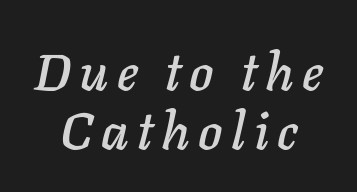
Q: Is the text italic (slanted)? A: Yes, it leans right by about 11 degrees.
Q: Is the text underlined? A: No.
Q: How is the paragraph aligned? A: Centered.
Q: Is the spacing between lines tight, normal or loose? A: Tight.
Q: Width (condensed, normal, or wide)? A: Normal.
Q: Stroke contrast? A: Low.
Q: x-height? A: Medium.
Q: Monospaced? A: No.
